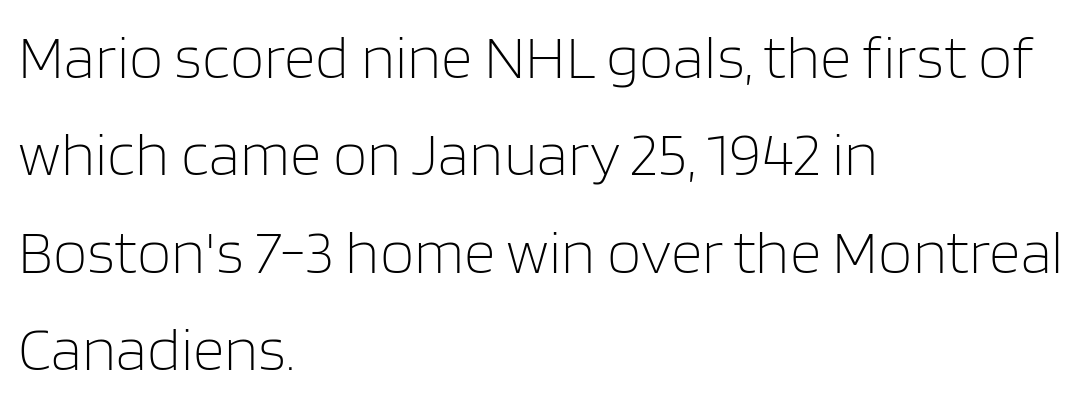
Each letter keeps its own natural width here, so spacing adapts to shape. These lines sit exactly where default settings would place them. Nobody touched the tracking dial on this one. Every stem runs plumb, perpendicular to the baseline.
